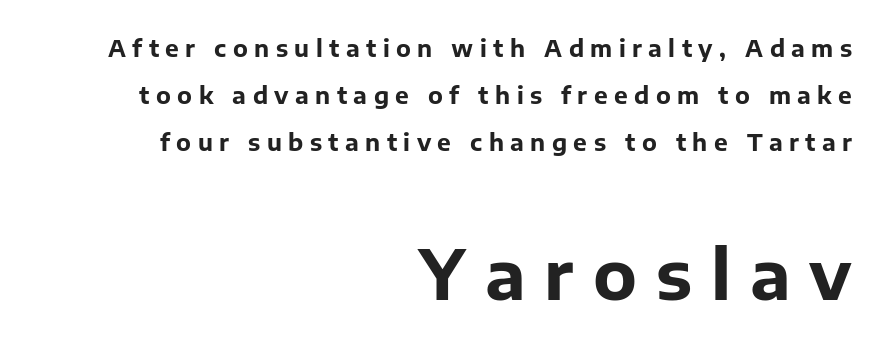
The tracking reads as deliberately expanded to a designer's eye. Bare-footed words on every line. Notice the wide empty band between every row — that's loose leading. The face used here is proportionally spaced, like ordinary book or web type.
